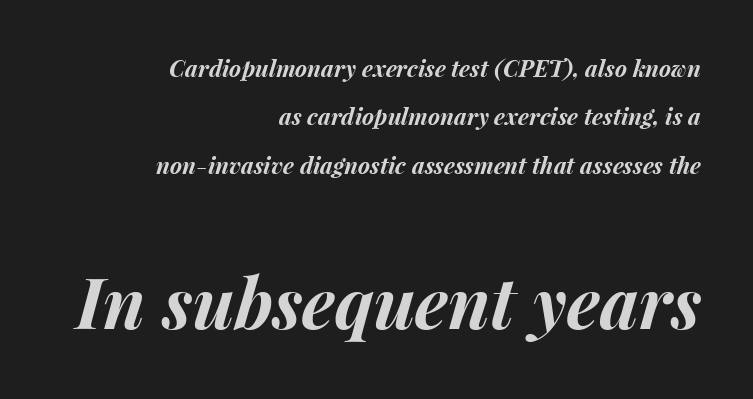
The space beneath each line is pristine and unruled. The tracking reads as untouched default to a designer's eye. Strokes here are thick enough to call this a true bold. In this sample the second text group is rendered at the bigger scale. You can tell it's italic because the verticals aren't actually vertical. Casual observation: everything's shoved over to the right.
